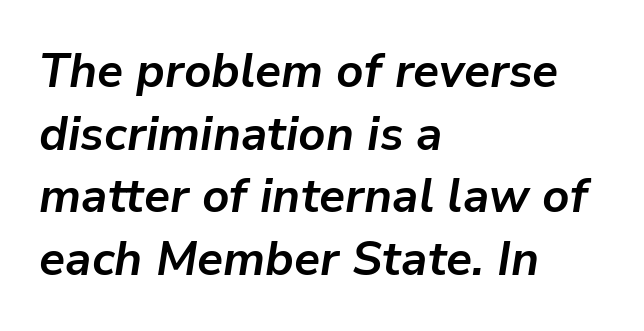
Is the block centered? No — it sits flush against the left margin. Here the designer chose a conventional face with non-uniform glyph widths. Notice how the stems are inclined rather than vertical — that's the hallmark of italics. The rendering keeps characters at their native spacing.
